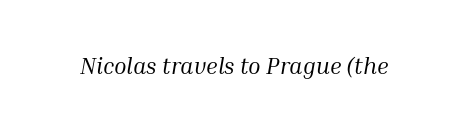
{"italic": "yes", "lean": "right", "slant_degrees": 10, "bold": "no", "underline": "no", "letter_spacing": "normal", "letter_spacing_em": 0.0, "glyph_px": 23}
